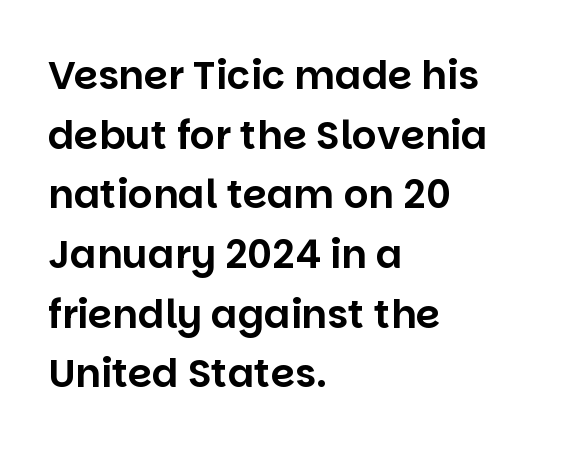
The image shows 39 px sans-serif type, upright; set left-aligned, normal line spacing (1.53x), normal letter spacing, not underlined; low stroke contrast and a large x-height.
